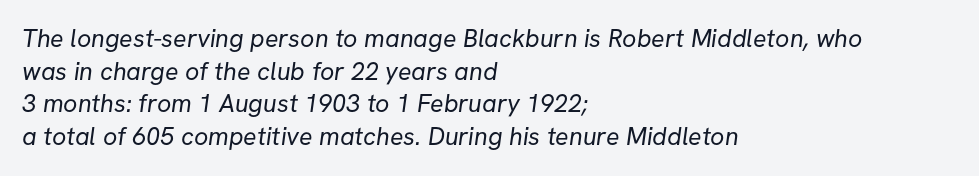
Glyph-to-glyph distance matches everyday printed text. Stroke mass is kept to a normal reading level or below. Does the leading feel generous? No, just average. Descender tails drop into unmarked territory. Casual observation: everything's shoved over to the left.
